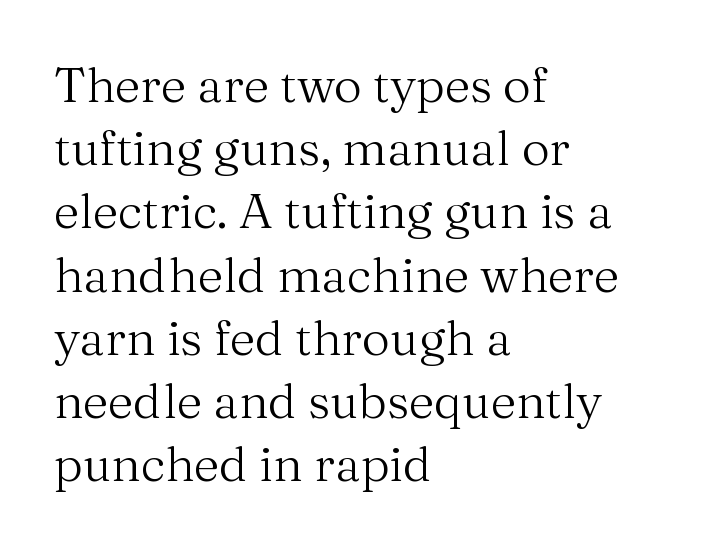
The face used here is proportionally spaced, like ordinary book or web type. Caption: multi-line text, flush left, ragged right. The lines sit at an ordinary, default distance from one another. These lines keep a tight, regular rhythm from letter to letter. Letters have the restrained weight of plain body copy at most. In terms of posture, this sample is upright.
